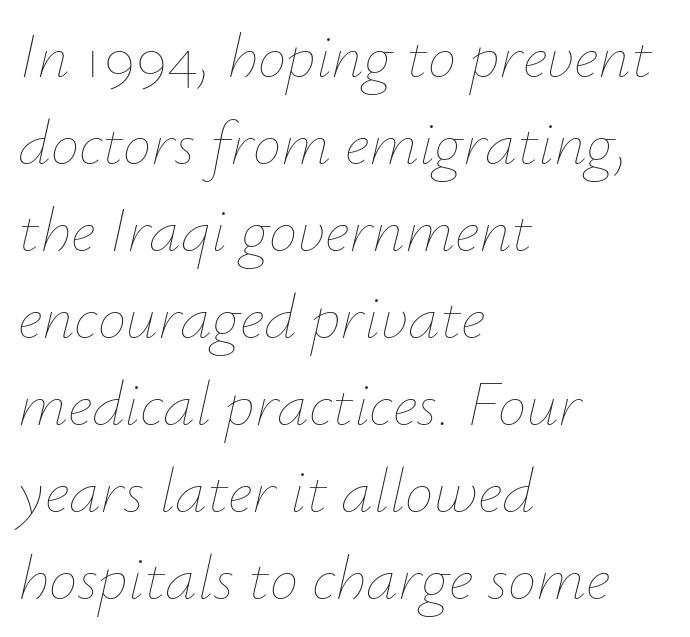
{"italic": "yes", "lean": "right", "slant_degrees": 12, "bold": "no", "weight": "thin", "width": "normal", "stroke_contrast": "low", "x_height": "small", "monospaced": "no", "underline": "no", "align": "left", "line_spacing": "normal", "line_spacing_ratio": 1.36, "letter_spacing": "normal", "letter_spacing_em": 0.0, "glyph_px": 64}
